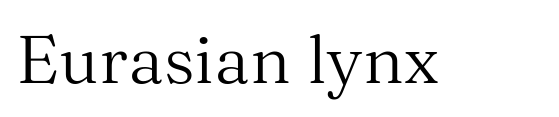
{"serif": "yes", "italic": "no", "bold": "no", "weight": "regular", "width": "normal", "stroke_contrast": "medium", "x_height": "medium", "monospaced": "no", "underline": "no", "letter_spacing": "normal", "letter_spacing_em": 0.0, "glyph_px": 68}
